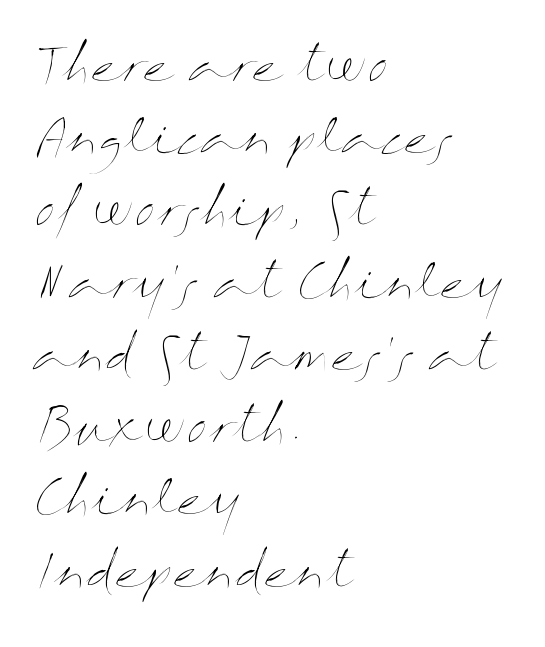
The image shows 46 px thin, wide type; set left-aligned, normal line spacing (1.57x), normal letter spacing, not underlined; medium stroke contrast and a medium x-height.
